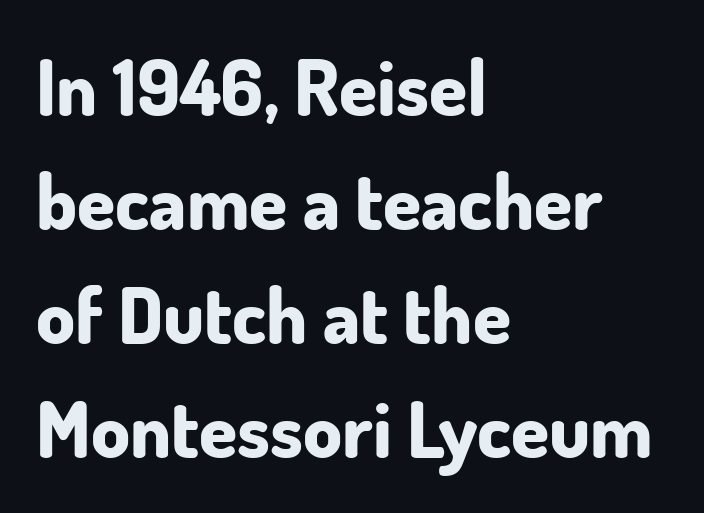
{"serif": "no", "italic": "no", "bold": "yes", "weight": "bold", "width": "normal", "stroke_contrast": "low", "x_height": "small", "monospaced": "no", "underline": "no", "align": "left", "line_spacing": "normal", "line_spacing_ratio": 1.48, "letter_spacing": "normal", "letter_spacing_em": 0.0, "glyph_px": 77}
